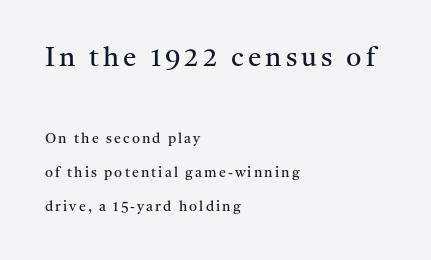
Look at the glyph heights: the upper group is clearly the bigger setting. Upright lettering throughout. Each line starts at the same left margin while the right side varies. Quick note: interline space is abundant. Unmarked baselines from the first word to the last.
